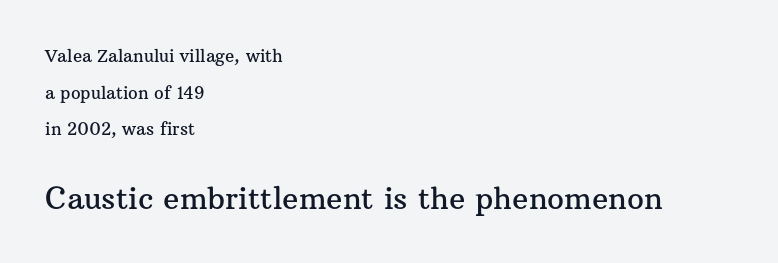
The lines in this sample share a left origin and differ only in where they stop. Do the letters lean? They stand straight. I'd call this a serif setting — the letters wear small feet. Line spacing here is loose. Character widths vary here, with narrow letters taking less room than wide ones.
